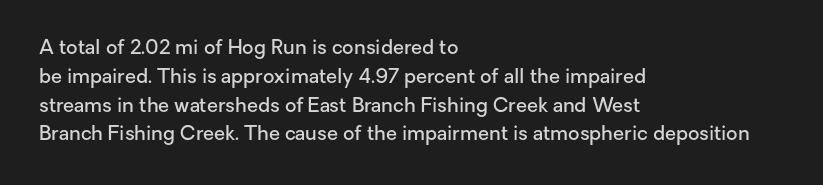
{"italic": "no", "bold": "semi", "underline": "no", "align": "left", "line_spacing": "normal", "line_spacing_ratio": 1.44, "letter_spacing": "normal", "letter_spacing_em": 0.0, "glyph_px": 20}
